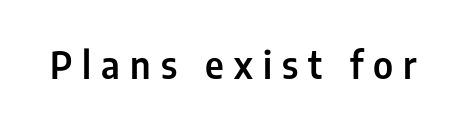
Q: Is the text italic (slanted)? A: No, it is upright.
Q: Is the typeface a serif or a sans-serif typeface? A: Sans-serif.
Q: Is the text underlined? A: No.
Q: Is the spacing between letters normal or unusually wide? A: Unusually wide.
Q: Width (condensed, normal, or wide)? A: Condensed.
Q: Stroke contrast? A: Low.
Q: x-height? A: Medium.
Q: Monospaced? A: No.
